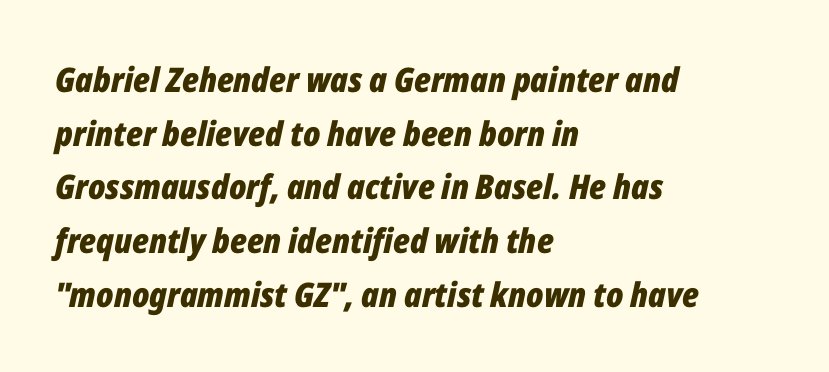
{"italic": "yes", "lean": "right", "slant_degrees": 12, "bold": "yes", "weight": "bold", "width": "condensed", "stroke_contrast": "low", "x_height": "medium", "monospaced": "no", "underline": "no", "align": "left", "line_spacing": "normal", "line_spacing_ratio": 1.58, "letter_spacing": "normal", "letter_spacing_em": 0.0, "glyph_px": 34}
